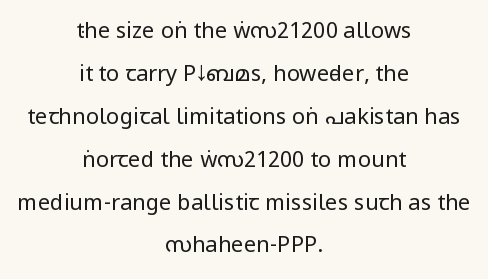
This rendering uses center alignment, leaving both contours irregular but symmetric. This is not heavy type; no bold has been used. Spacing between characters is what you'd get straight out of the box. Designer's note — italics off, roman on. Summary of vertical rhythm: relaxed, with wide interline spacing.
